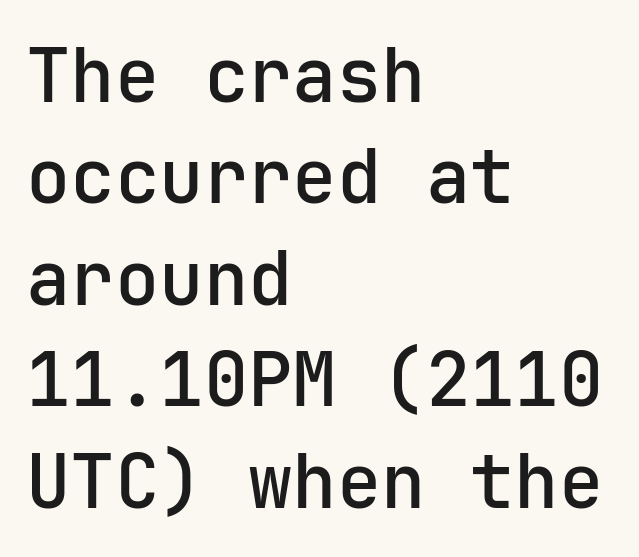
The image shows 74 px semibold sans-serif type, upright; set left-aligned, normal line spacing (1.37x), normal letter spacing, not underlined; low stroke contrast and a medium x-height.
